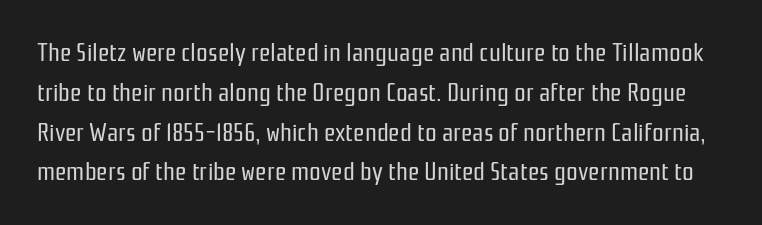
Letters have the restrained weight of plain body copy at most. Is there much room between lines? A standard amount, neither cramped nor airy. The foot of each line stays bare and open. A typesetter would call this zero additional tracking. The letters stand straight up with perfectly vertical stems.
